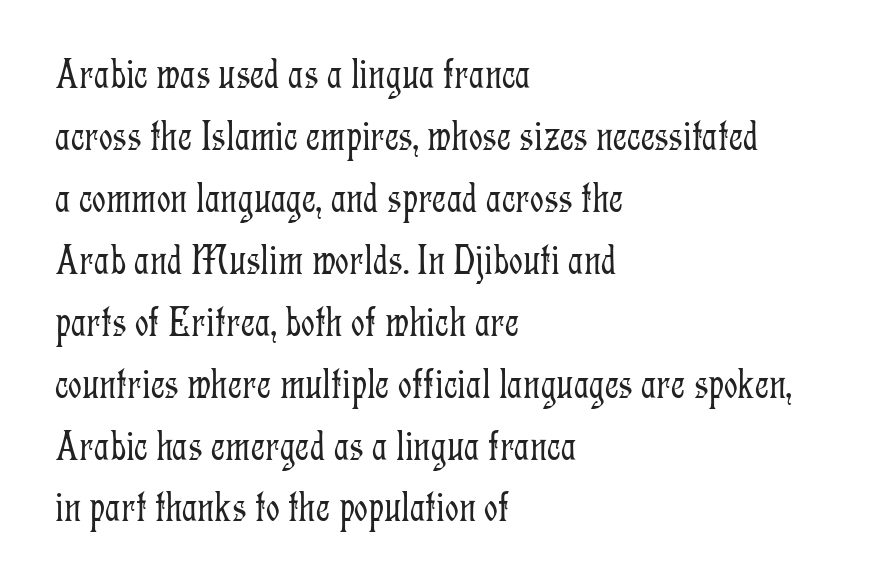
{"serif": "yes", "italic": "no", "bold": "no", "weight": "light", "width": "condensed", "stroke_contrast": "low", "x_height": "medium", "monospaced": "no", "underline": "no", "align": "left", "line_spacing": "normal", "line_spacing_ratio": 1.44, "letter_spacing": "normal", "letter_spacing_em": 0.0, "glyph_px": 43}
